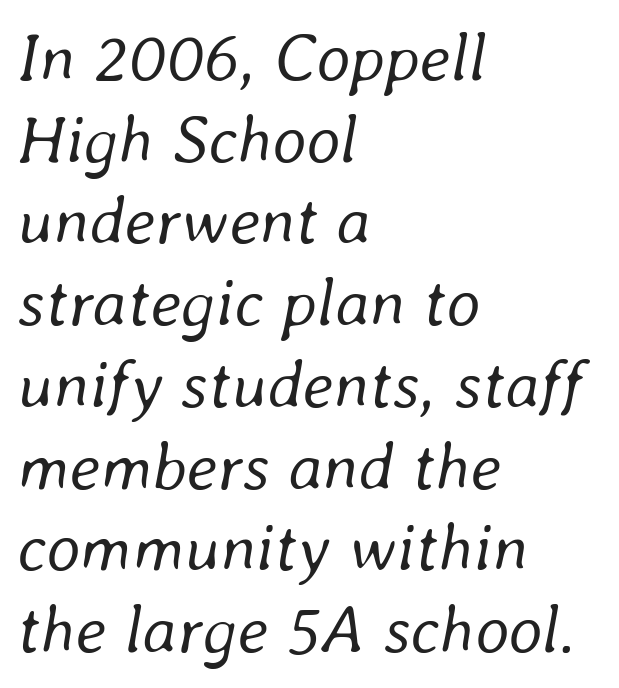
{"italic": "yes", "lean": "right", "slant_degrees": 8, "bold": "no", "weight": "regular", "width": "normal", "stroke_contrast": "low", "x_height": "medium", "monospaced": "no", "underline": "no", "align": "left", "line_spacing_ratio": 1.22, "letter_spacing": "normal", "letter_spacing_em": 0.0, "glyph_px": 67}
